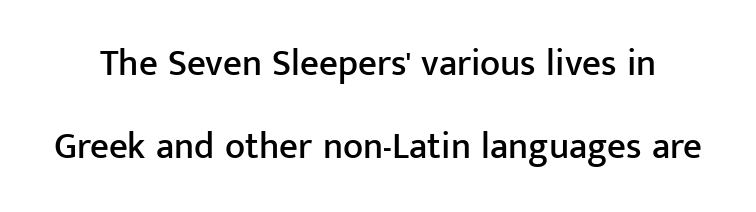
Q: Is the text italic (slanted)? A: No, it is upright.
Q: Is the typeface a serif or a sans-serif typeface? A: Sans-serif.
Q: Is the text underlined? A: No.
Q: Is the spacing between letters normal or unusually wide? A: Normal.
Q: Is the spacing between lines tight, normal or loose? A: Loose.
Q: Width (condensed, normal, or wide)? A: Normal.
Q: Stroke contrast? A: Low.
Q: x-height? A: Medium.
Q: Monospaced? A: No.
